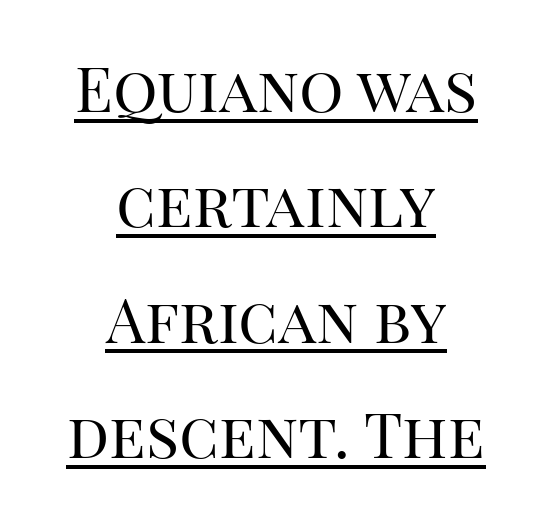
The lettering stays uniformly vertical, giving the passage a roman look. To sum up the face: it has serifs. On a weight scale, this lands at 450 or below. This rendering features underlined lettering.
